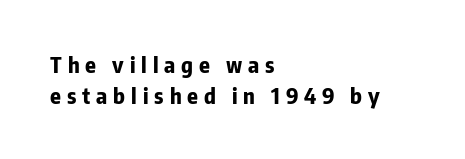
The image shows 22 px bold type, upright; set left-aligned, normal line spacing (1.39x), unusually wide letter spacing (+0.27 em), not underlined.
